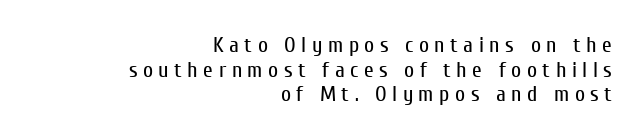
Q: Is the text bold? A: No.
Q: Is the text italic (slanted)? A: No, it is upright.
Q: Is the text underlined? A: No.
Q: How is the paragraph aligned? A: Right-aligned.
Q: Is the spacing between letters normal or unusually wide? A: Unusually wide.
Q: Is the spacing between lines tight, normal or loose? A: Tight.
